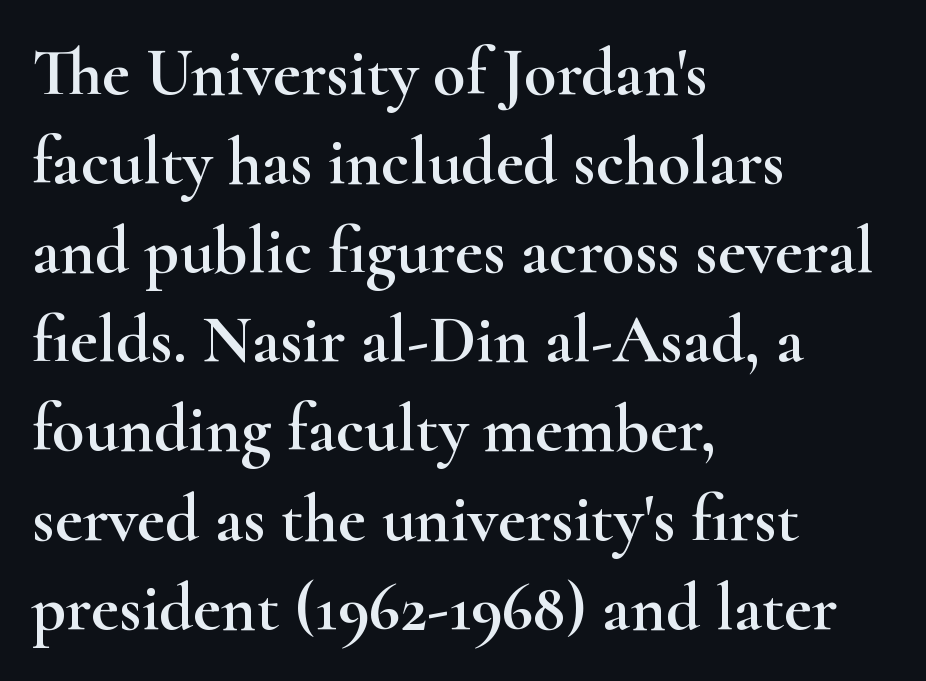
The image shows 67 px wide serif type, upright; set left-aligned, normal line spacing (1.33x), normal letter spacing, not underlined; high stroke contrast and a small x-height.
